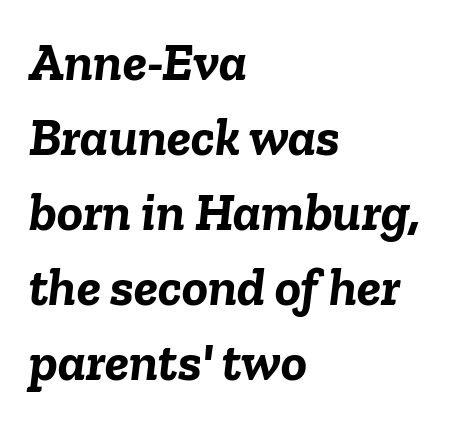
{"italic": "yes", "lean": "right", "slant_degrees": 6, "bold": "yes", "weight": "semibold", "width": "normal", "stroke_contrast": "low", "x_height": "medium", "monospaced": "no", "underline": "no", "align": "left", "line_spacing": "normal", "line_spacing_ratio": 1.39, "letter_spacing": "normal", "letter_spacing_em": 0.0, "glyph_px": 54}
